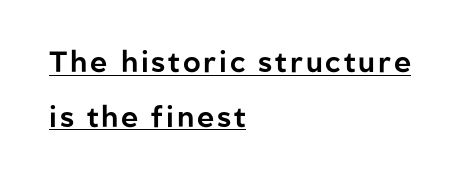
The image shows 29 px sans-serif type, upright; set left-aligned, line spacing 1.88x, underlined; low stroke contrast and a medium x-height.
